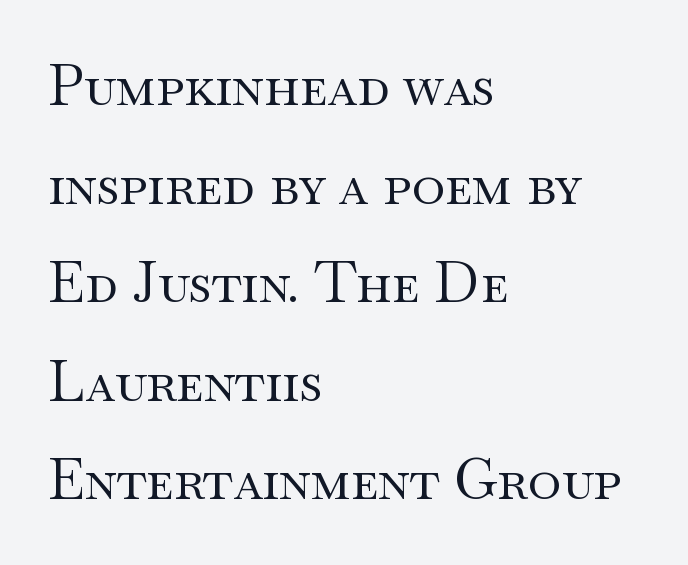
{"serif": "yes", "italic": "no", "bold": "no", "weight": "regular", "width": "wide", "stroke_contrast": "medium", "x_height": "small", "monospaced": "no", "underline": "no", "align": "left", "line_spacing_ratio": 1.73, "letter_spacing": "normal", "letter_spacing_em": 0.0, "glyph_px": 57}
